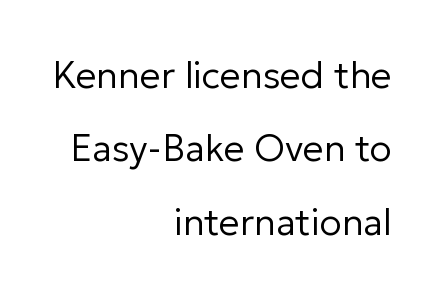
The image shows 37 px regular-weight sans-serif type, upright; set right-aligned, loose line spacing (1.98x), normal letter spacing, not underlined; low stroke contrast and a medium x-height.
